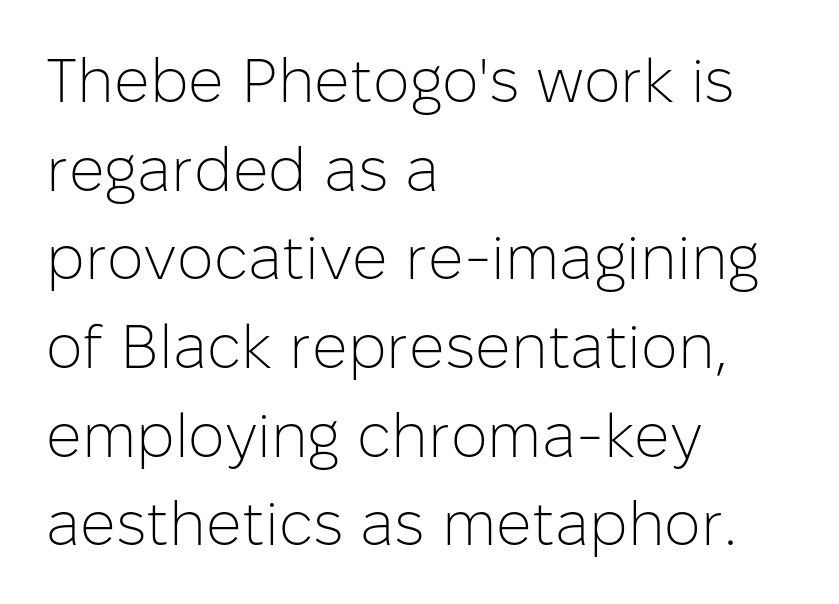
{"serif": "no", "italic": "no", "bold": "no", "weight": "light", "width": "normal", "stroke_contrast": "low", "x_height": "medium", "monospaced": "no", "underline": "no", "align": "left", "line_spacing": "normal", "line_spacing_ratio": 1.43, "letter_spacing": "normal", "letter_spacing_em": 0.0, "glyph_px": 62}
